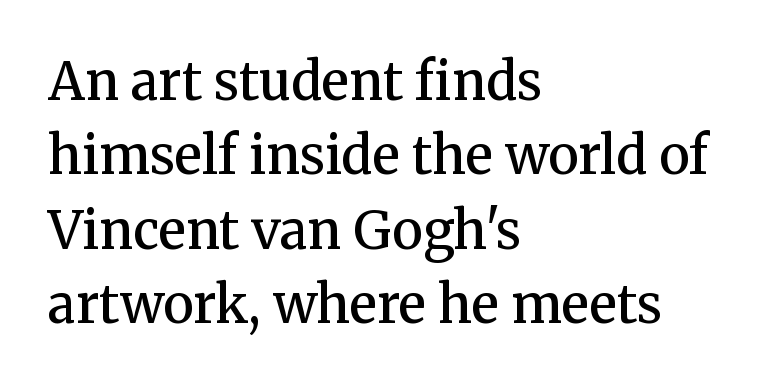
{"serif": "yes", "italic": "no", "bold": "semi", "weight": "semibold", "width": "normal", "stroke_contrast": "medium", "x_height": "medium", "monospaced": "no", "underline": "no", "align": "left", "line_spacing": "normal", "line_spacing_ratio": 1.43, "letter_spacing": "normal", "letter_spacing_em": 0.0, "glyph_px": 52}
